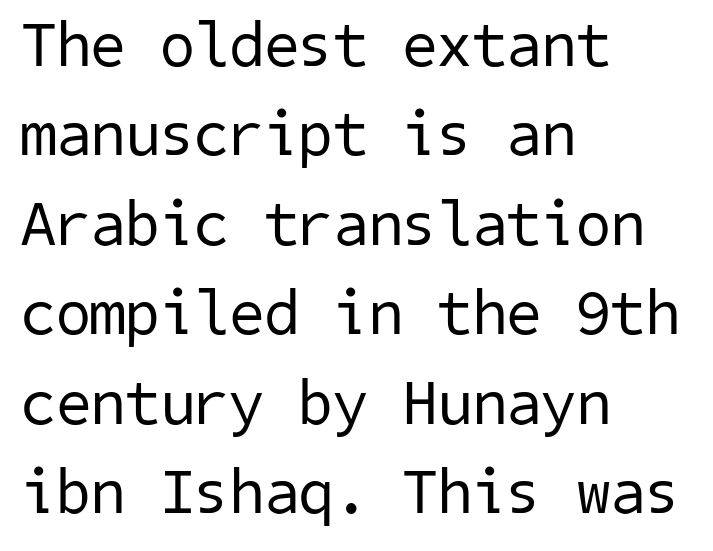
Q: Is the text bold? A: No.
Q: Is the typeface a serif or a sans-serif typeface? A: Sans-serif.
Q: Is the text underlined? A: No.
Q: How is the paragraph aligned? A: Left-aligned.
Q: Is the spacing between letters normal or unusually wide? A: Normal.
Q: Is the spacing between lines tight, normal or loose? A: Normal.
Q: Width (condensed, normal, or wide)? A: Normal.
Q: Stroke contrast? A: Low.
Q: x-height? A: Medium.
